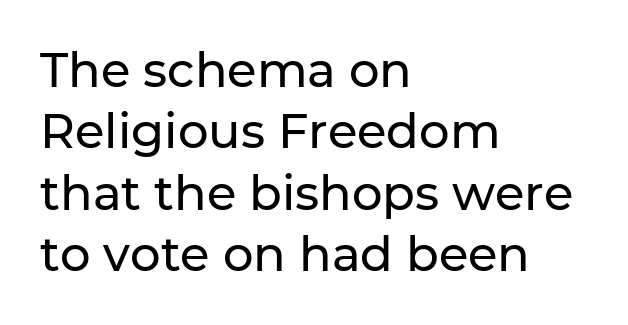
This sample uses a sans-serif face. Reading down the column, the eye jumps a familiar distance to each next line. Descender tails drop into unmarked territory. The horizontal fit of the characters is conventional and even. The paragraph has a hard left edge and a soft right edge.
